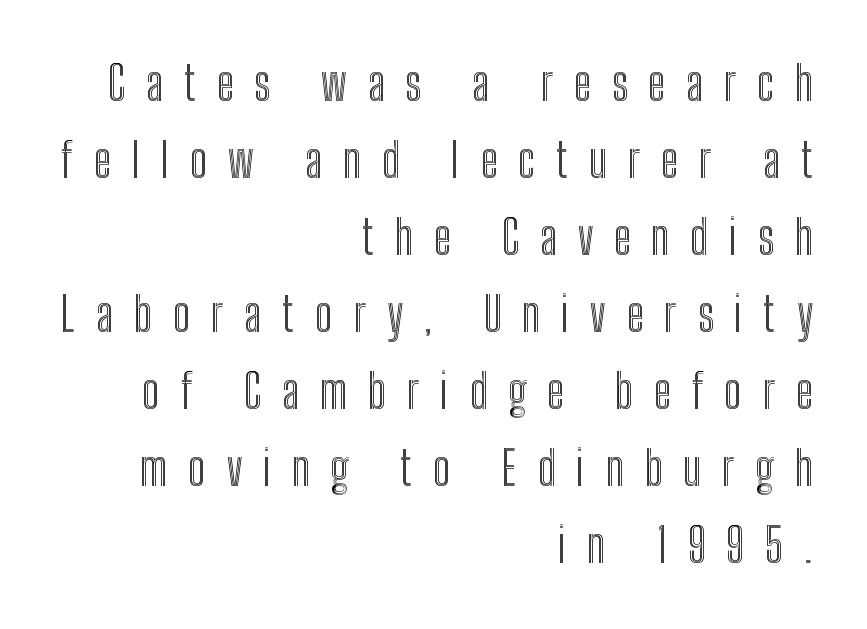
Q: Is the text italic (slanted)? A: No, it is upright.
Q: Is the text underlined? A: No.
Q: How is the paragraph aligned? A: Right-aligned.
Q: Is the spacing between letters normal or unusually wide? A: Unusually wide.
Q: Is the spacing between lines tight, normal or loose? A: Normal.
Q: Width (condensed, normal, or wide)? A: Condensed.
Q: x-height? A: Medium.
Q: Monospaced? A: No.
